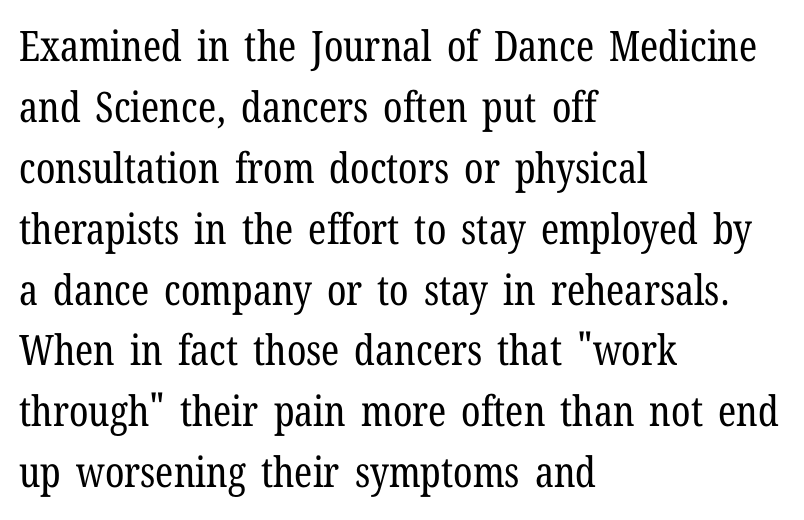
Baseline-to-baseline distance is the conventional proportion of letter height. The paragraph shown leans on its left margin. Does the type have serifs? Yes, each stem ends in a small foot. The axis of the letterforms is exactly vertical.
